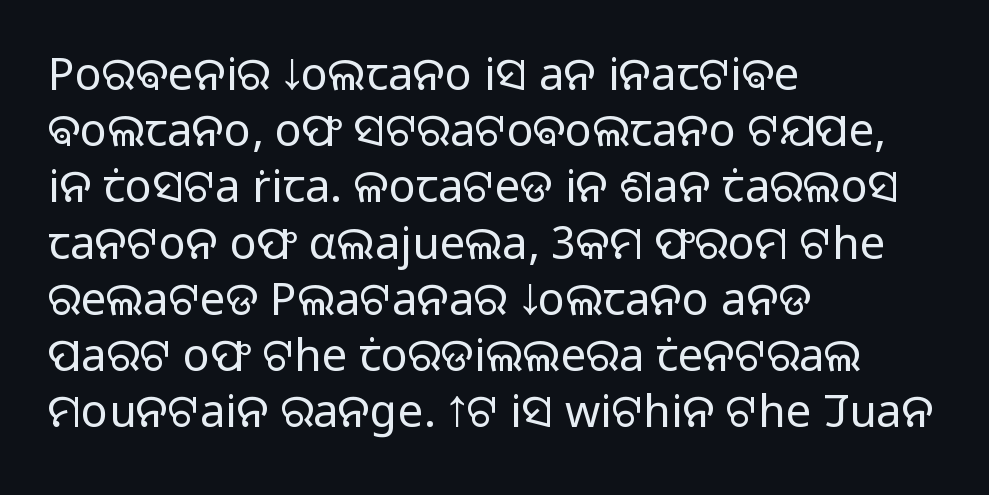
{"serif": "no", "italic": "no", "bold": "no", "weight": "light", "width": "normal", "stroke_contrast": "low", "x_height": "medium", "monospaced": "no", "underline": "no", "align": "left", "line_spacing": "normal", "line_spacing_ratio": 1.25, "letter_spacing": "normal", "letter_spacing_em": 0.0, "glyph_px": 45}
